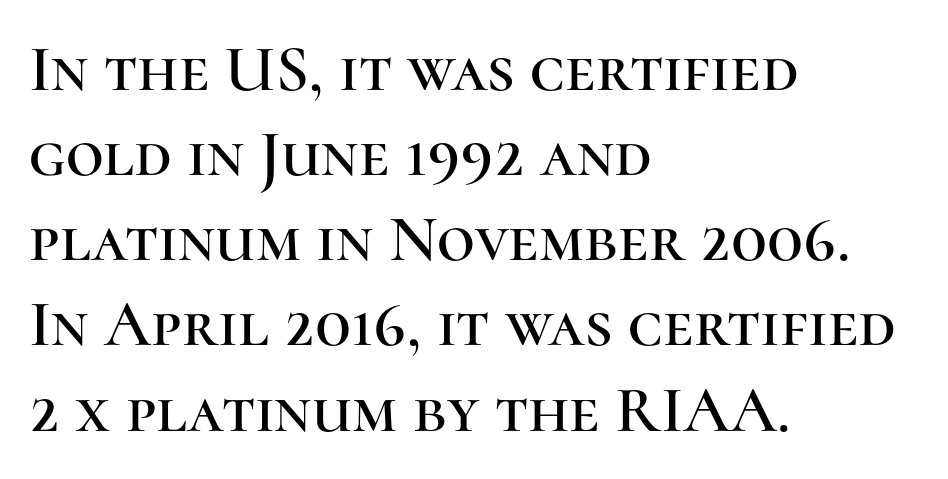
Examine the stroke ends and you'll spot serifs. A typesetter would mark this as roman, not italic. Horizontal alignment here is leftward, the default for most running prose. The baseline area is clear.
